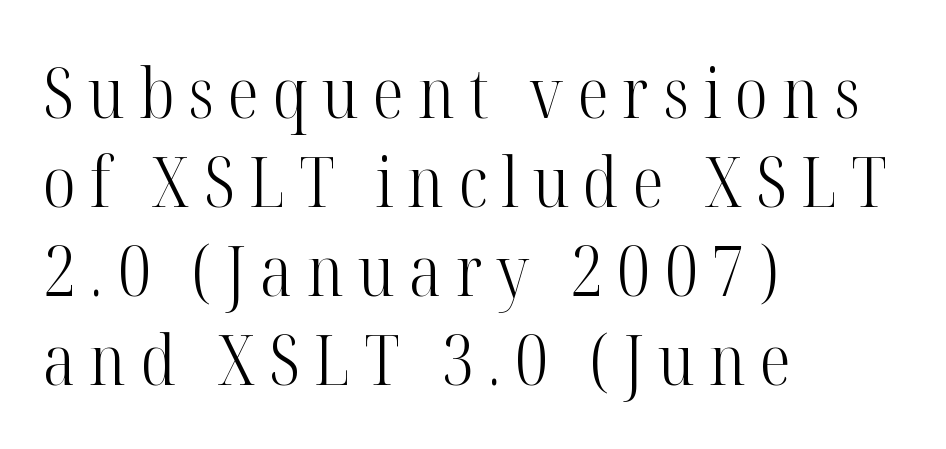
The image shows 70 px light, condensed serif type, upright; set left-aligned, normal line spacing (1.27x), unusually wide letter spacing (+0.2 em), not underlined; high stroke contrast and a medium x-height.
